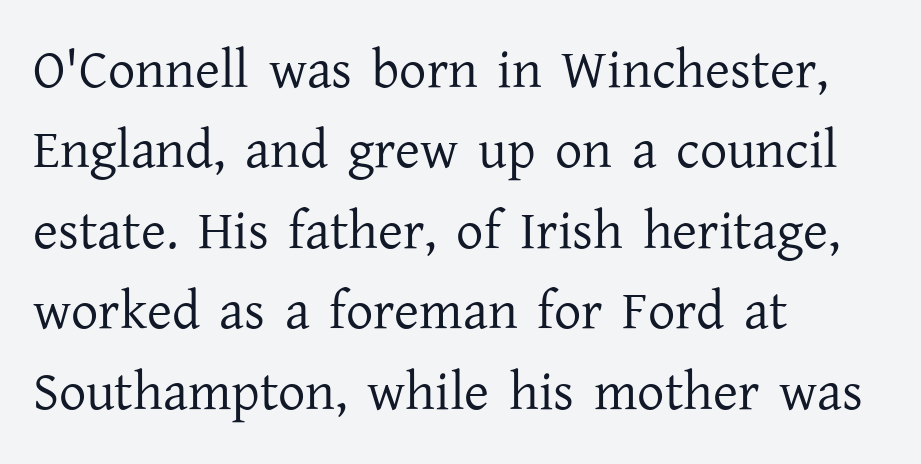
The passage shown is typed in a proportional face where columns would drift. Notice how descenders clear the ascenders below comfortably — that's standard leading. Letter spacing: default. Does the type have serifs? Yes, each stem ends in a small foot. The lines are quadded left. The font's upright variant was chosen for this text.
